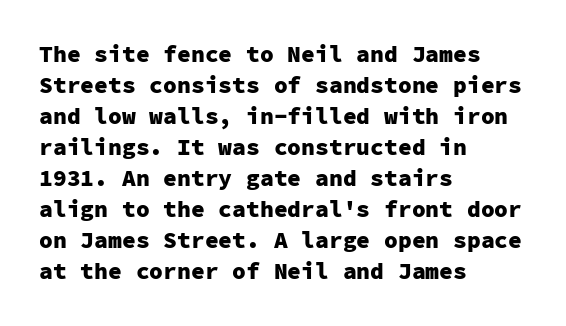
The image shows 23 px bold type, upright; set left-aligned, normal line spacing (1.35x), normal letter spacing, not underlined.
